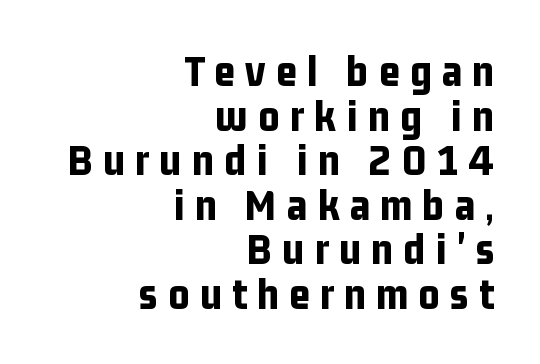
The lettering stays uniformly vertical, giving the passage a roman look. Nope, no serifs anywhere on these letters. Summary of vertical rhythm: compact, with narrow interline spacing. Strokes here are thick enough to call this a true bold.
